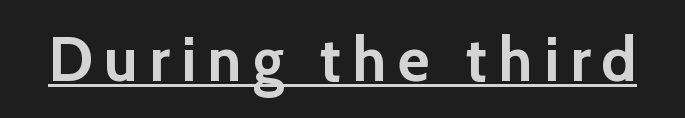
Q: Is the text bold? A: Yes.
Q: Is the text italic (slanted)? A: No, it is upright.
Q: Is the typeface a serif or a sans-serif typeface? A: Sans-serif.
Q: Is the text underlined? A: Yes.
Q: Width (condensed, normal, or wide)? A: Normal.
Q: Stroke contrast? A: Low.
Q: x-height? A: Medium.
Q: Monospaced? A: No.
